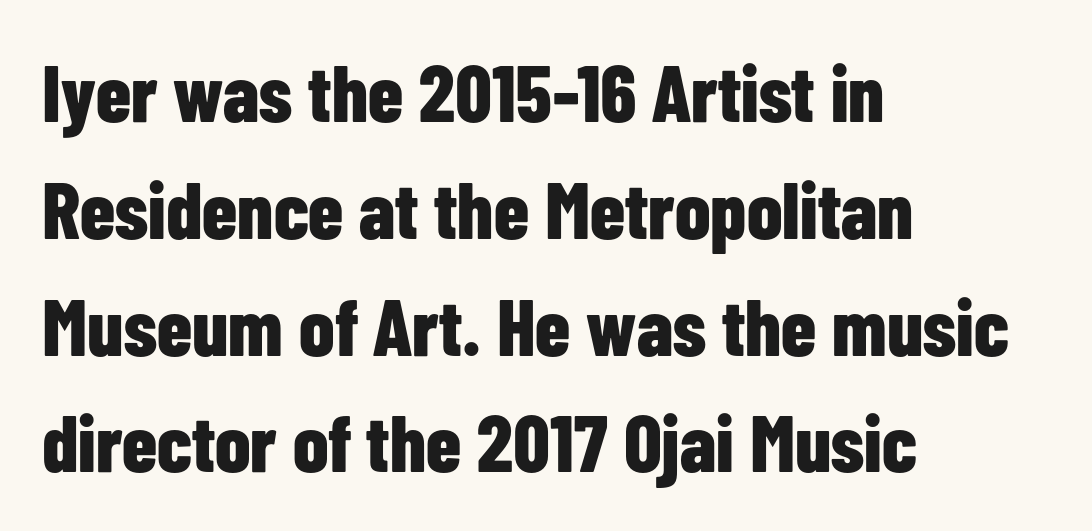
Underlining? Definitely not there. The characters look thick and weighty, a clear bold. Italic? Not at all — the glyphs are vertical. The gaps between neighbouring characters are ordinary and unremarkable.
